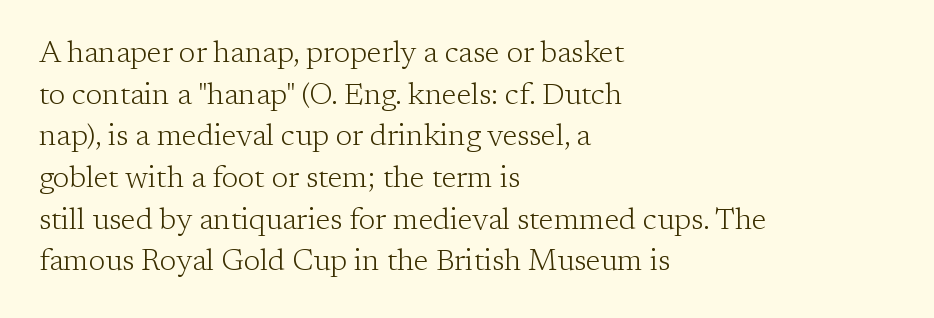
Any mark beneath the type? The region is blank. Nobody touched the tracking dial on this one. Regular leading. Here the designer chose a conventional face with non-uniform glyph widths.
